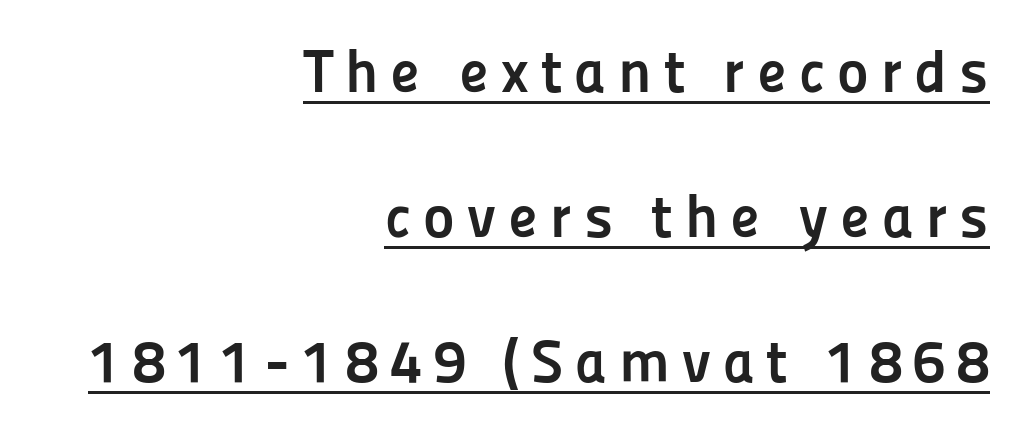
The image shows 60 px semibold sans-serif type, upright; set right-aligned, loose line spacing (2.42x), unusually wide letter spacing (+0.2 em), underlined; low stroke contrast and a medium x-height.
